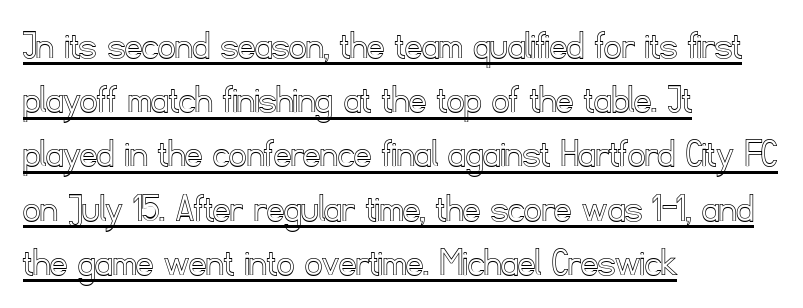
Q: Is the text italic (slanted)? A: No, it is upright.
Q: Is the text underlined? A: Yes.
Q: How is the paragraph aligned? A: Left-aligned.
Q: Is the spacing between letters normal or unusually wide? A: Normal.
Q: Is the spacing between lines tight, normal or loose? A: Normal.
Q: Width (condensed, normal, or wide)? A: Normal.
Q: x-height? A: Small.
Q: Monospaced? A: No.
